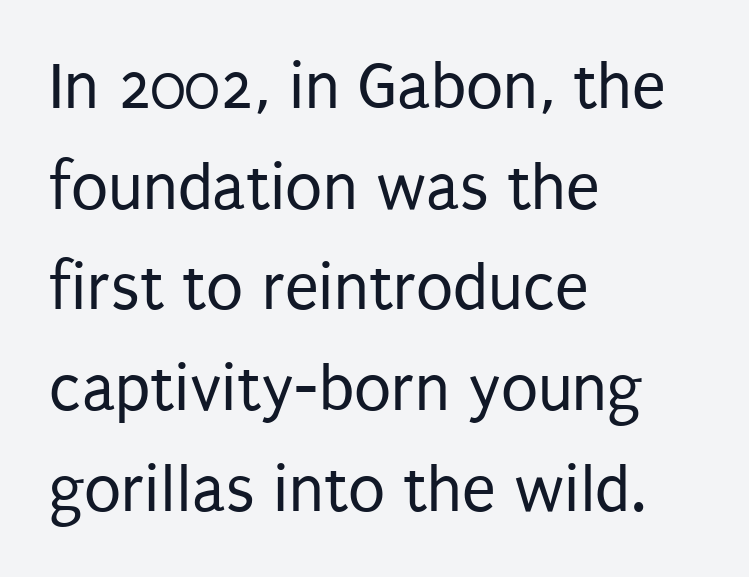
The image shows 68 px regular-weight, condensed sans-serif type, upright; set left-aligned, normal line spacing (1.48x), normal letter spacing, not underlined; low stroke contrast and a large x-height.
